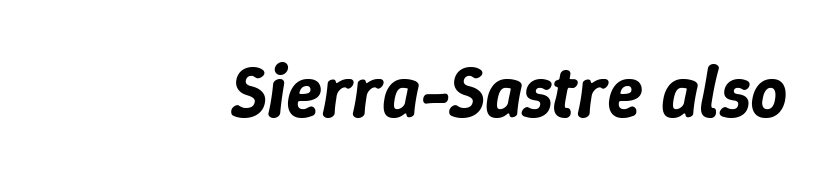
{"italic": "yes", "lean": "right", "slant_degrees": 9, "width": "normal", "stroke_contrast": "low", "x_height": "medium", "monospaced": "no", "underline": "no", "align": "right", "letter_spacing": "normal", "letter_spacing_em": 0.0, "glyph_px": 73}
